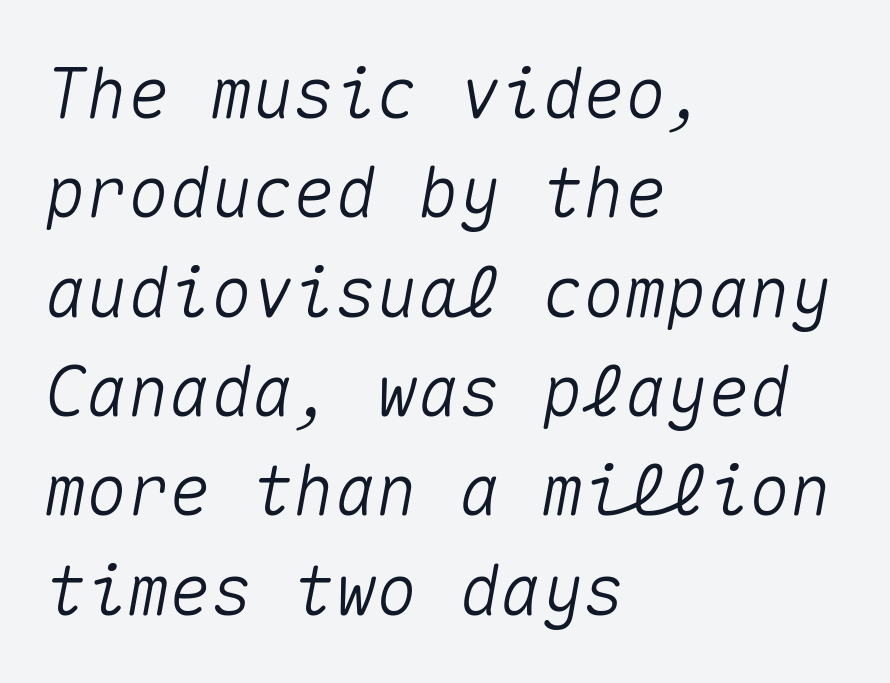
The image shows 69 px text type, italic (leaning right), monospaced; set left-aligned, normal line spacing (1.44x), normal letter spacing, not underlined; medium stroke contrast and a medium x-height.
